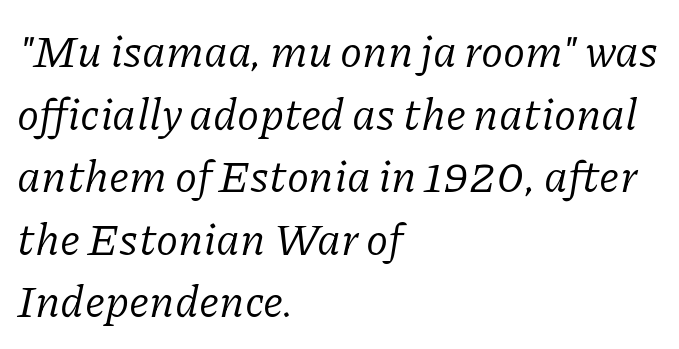
Q: Is the text bold? A: No.
Q: Is the text italic (slanted)? A: Yes, it leans right by about 11 degrees.
Q: Is the typeface a serif or a sans-serif typeface? A: Serif.
Q: Is the text underlined? A: No.
Q: How is the paragraph aligned? A: Left-aligned.
Q: Is the spacing between letters normal or unusually wide? A: Normal.
Q: Is the spacing between lines tight, normal or loose? A: Normal.
Q: Width (condensed, normal, or wide)? A: Normal.
Q: Stroke contrast? A: Low.
Q: x-height? A: Medium.
Q: Monospaced? A: No.
